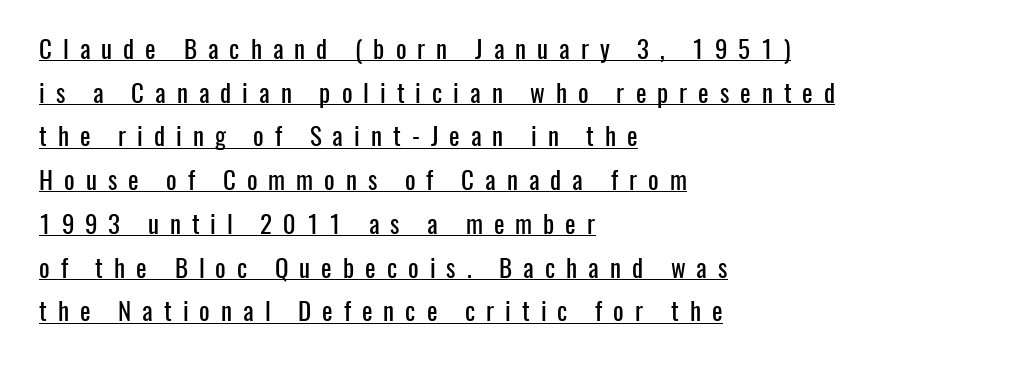
Q: Is the text italic (slanted)? A: No, it is upright.
Q: Is the text underlined? A: Yes.
Q: How is the paragraph aligned? A: Left-aligned.
Q: Is the spacing between letters normal or unusually wide? A: Unusually wide.
